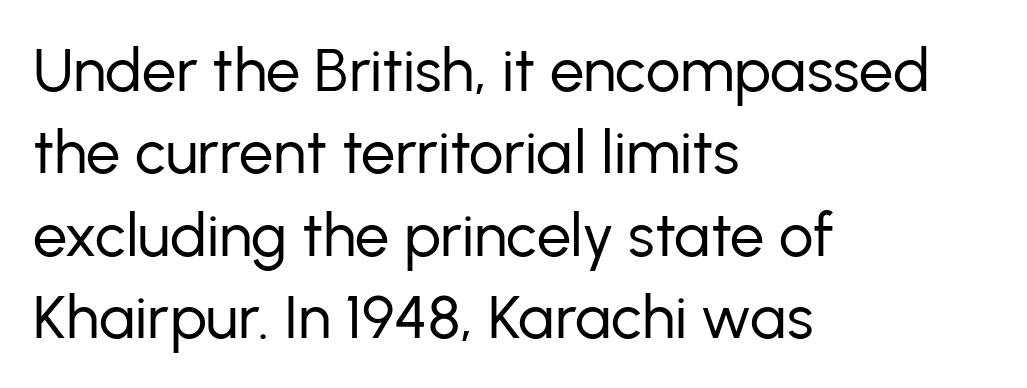
The image shows 61 px regular-weight sans-serif type, upright; set left-aligned, normal line spacing (1.35x), normal letter spacing, not underlined; low stroke contrast and a medium x-height.
